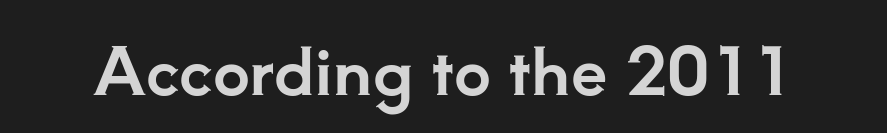
The image shows 65 px serif type, upright; set normal letter spacing, not underlined; low stroke contrast and a small x-height.
